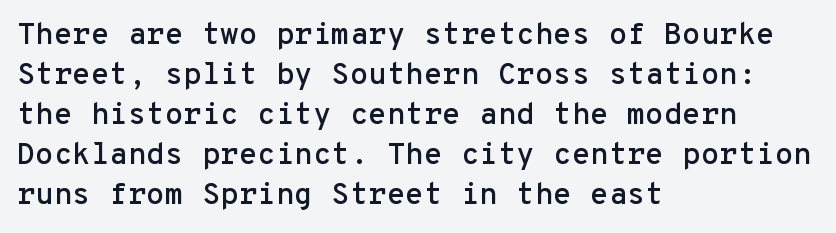
Stroke terminals: plain, sans-serif. Look at the tracking — it's just the regular setting, nothing added. This sample uses an upright cut, with every glyph sitting square on the baseline. This block has exactly the height ordinary leading produces.
